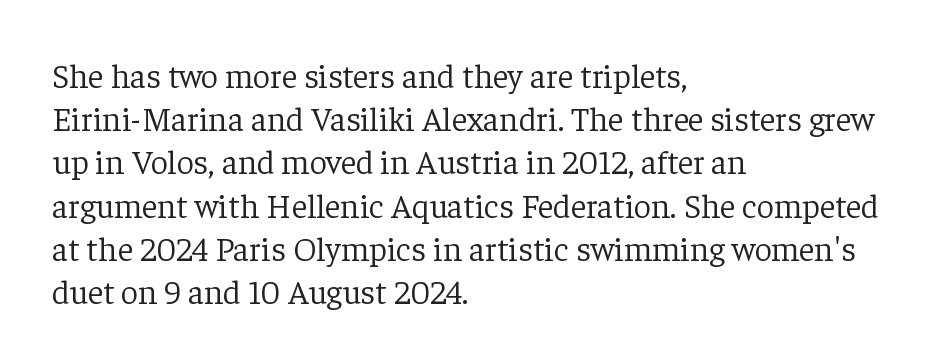
The image shows 34 px light serif type, upright; set left-aligned, normal line spacing (1.27x), normal letter spacing, not underlined; low stroke contrast and a medium x-height.
